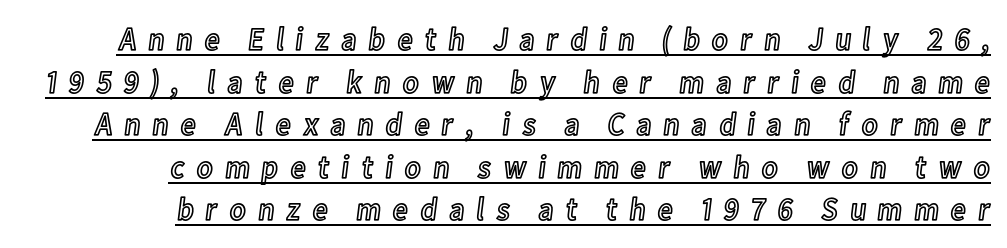
{"width": "condensed", "x_height": "medium", "monospaced": "no", "underline": "yes", "align": "right", "line_spacing": "normal", "line_spacing_ratio": 1.29, "letter_spacing": "wide", "letter_spacing_em": 0.33, "glyph_px": 33}
